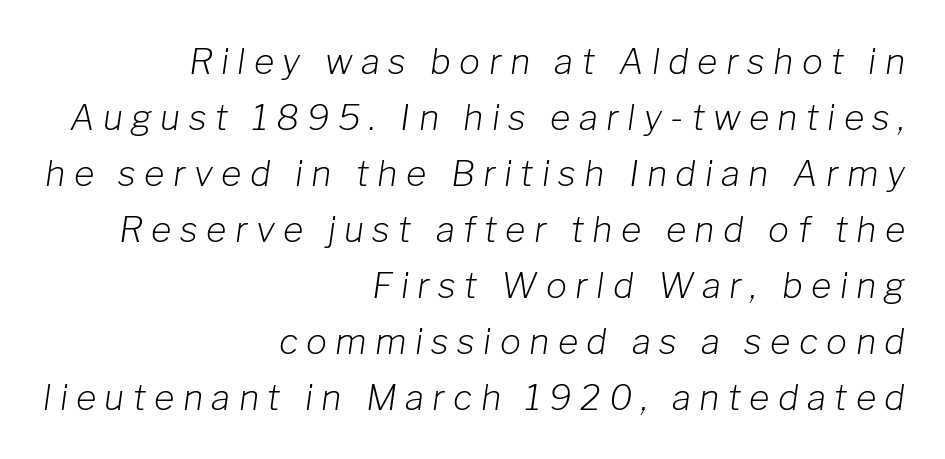
The image shows 35 px light type, italic (leaning right); set right-aligned, normal line spacing (1.6x), unusually wide letter spacing (+0.24 em), not underlined; low stroke contrast and a medium x-height.
